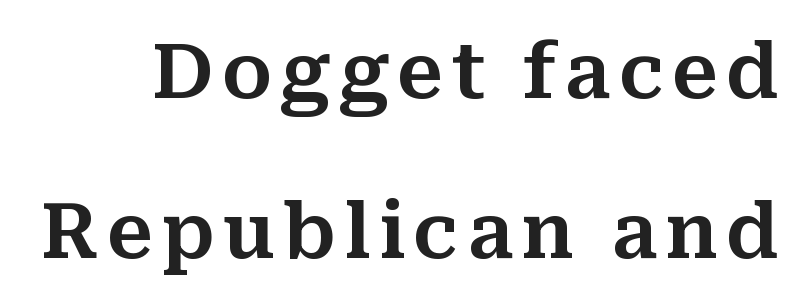
The image shows 76 px serif type, upright; set loose line spacing (2.11x), not underlined; medium stroke contrast and a medium x-height.
